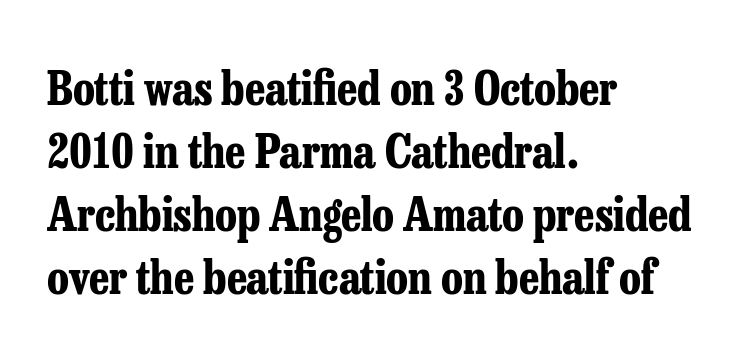
{"serif": "yes", "italic": "no", "bold": "yes", "weight": "bold", "width": "condensed", "stroke_contrast": "low", "x_height": "medium", "monospaced": "no", "underline": "no", "align": "left", "line_spacing": "normal", "line_spacing_ratio": 1.37, "letter_spacing": "normal", "letter_spacing_em": 0.0, "glyph_px": 46}
